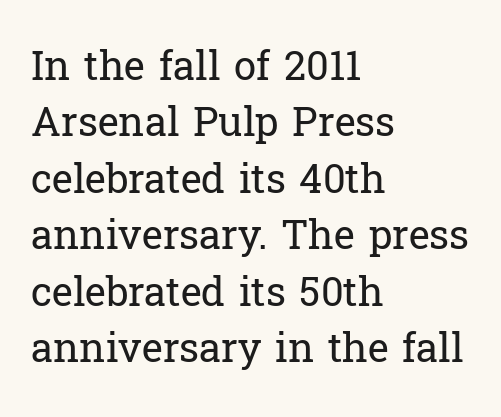
The image shows 40 px regular-weight serif type, upright; set left-aligned, normal line spacing (1.41x), normal letter spacing, not underlined; low stroke contrast and a medium x-height.
